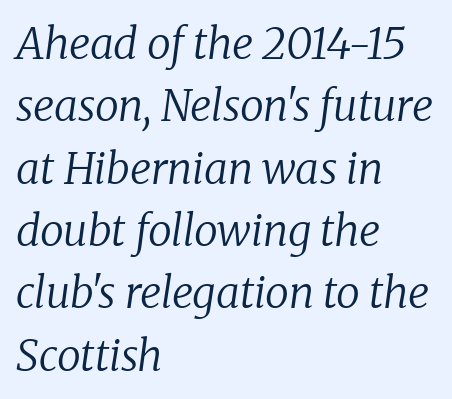
The image shows 43 px regular-weight serif type, italic (leaning right); set left-aligned, normal line spacing (1.45x), normal letter spacing, not underlined; low stroke contrast and a medium x-height.
